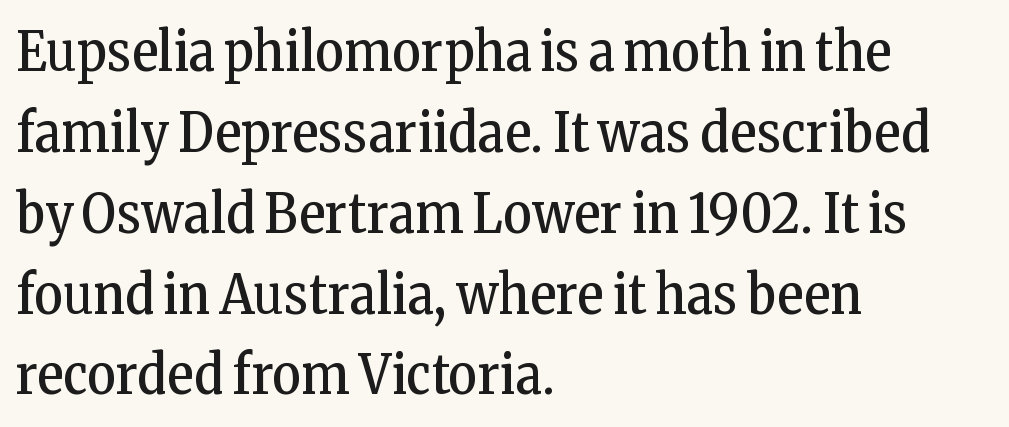
{"serif": "yes", "italic": "no", "bold": "no", "weight": "regular", "width": "condensed", "stroke_contrast": "low", "x_height": "medium", "monospaced": "no", "underline": "no", "align": "left", "line_spacing": "normal", "line_spacing_ratio": 1.47, "letter_spacing": "normal", "letter_spacing_em": 0.0, "glyph_px": 55}
